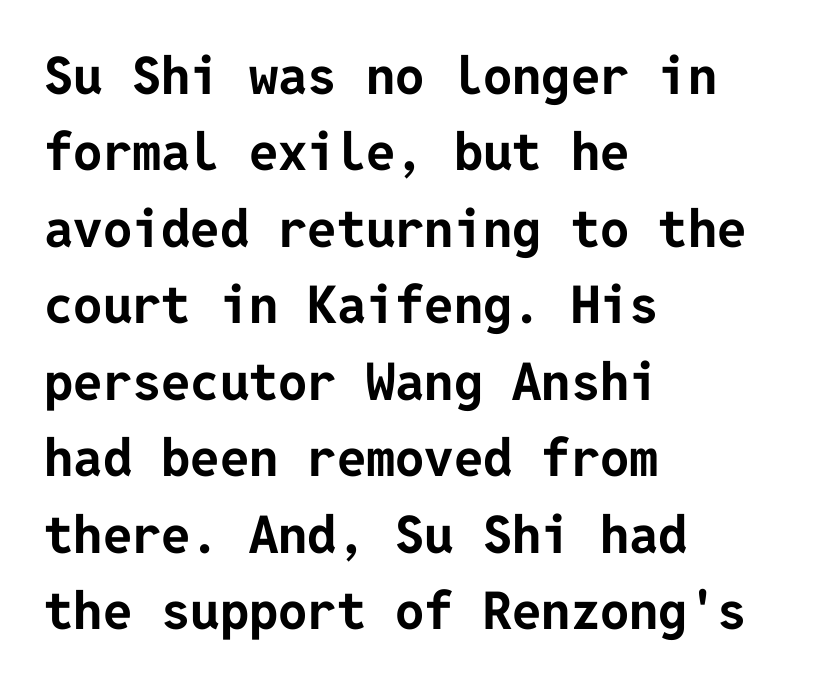
The image shows 52 px bold sans-serif type, upright; set left-aligned, normal line spacing (1.47x), normal letter spacing, not underlined; low stroke contrast and a medium x-height.
